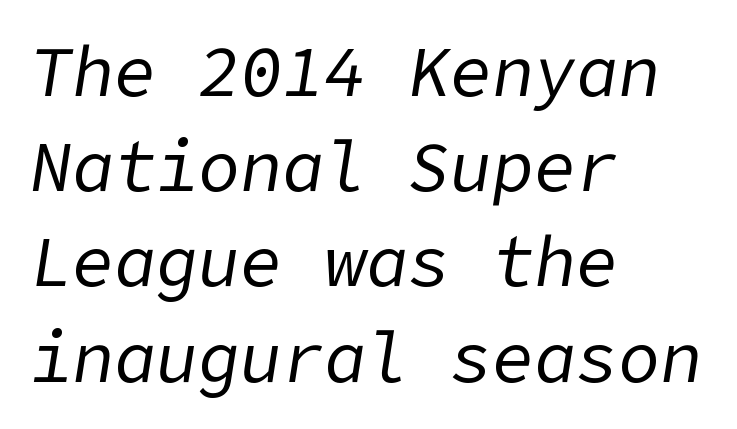
The image shows 70 px regular-weight type, italic (leaning right); set left-aligned, normal line spacing (1.36x), normal letter spacing, not underlined; low stroke contrast and a medium x-height.
